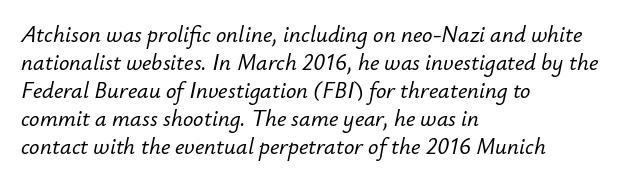
Tracking value appears to be zero — textbook default spacing. Layout note: lines flush left. Type without underlining. Rendered with sloped, italic letterforms.
